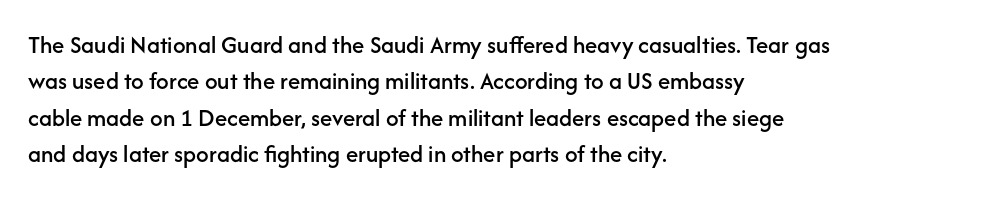
{"italic": "no", "underline": "no", "align": "left", "line_spacing": "normal", "line_spacing_ratio": 1.46, "letter_spacing": "normal", "letter_spacing_em": 0.0, "glyph_px": 25}
